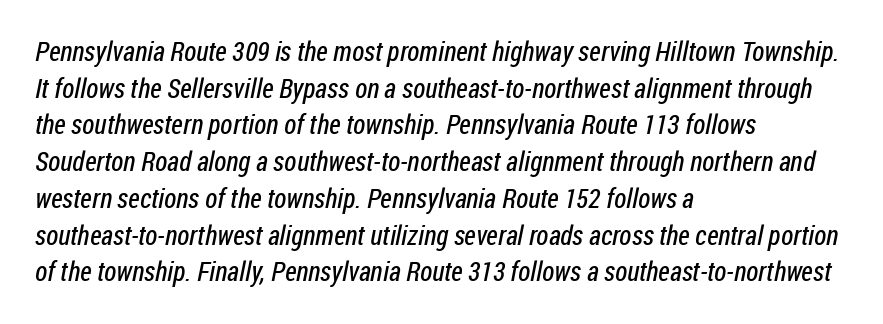
Q: Is the text bold? A: No.
Q: Is the text underlined? A: No.
Q: How is the paragraph aligned? A: Left-aligned.
Q: Is the spacing between letters normal or unusually wide? A: Normal.
Q: Is the spacing between lines tight, normal or loose? A: Normal.
